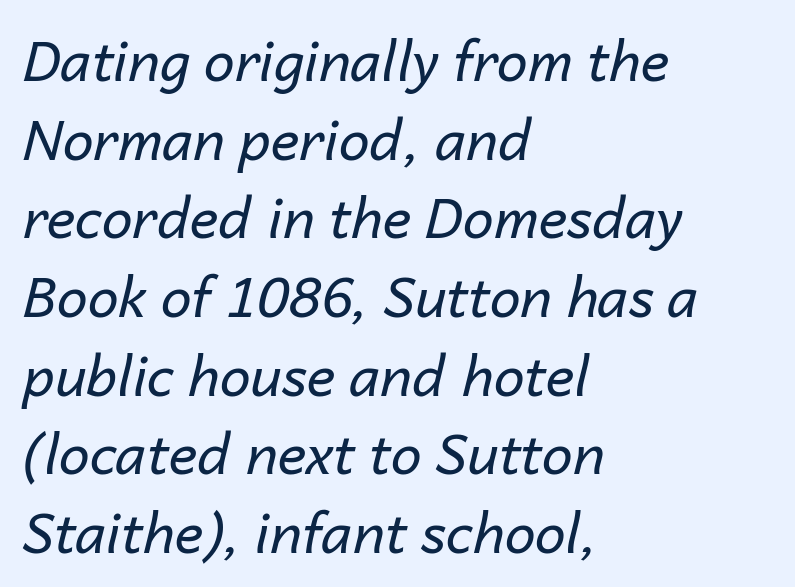
Each new line begins a customary step beneath the previous one. Letter spacing: default. Tall strokes in this sample are angled rather than plumb. The characters are drawn with everyday or finer stroke widths.
